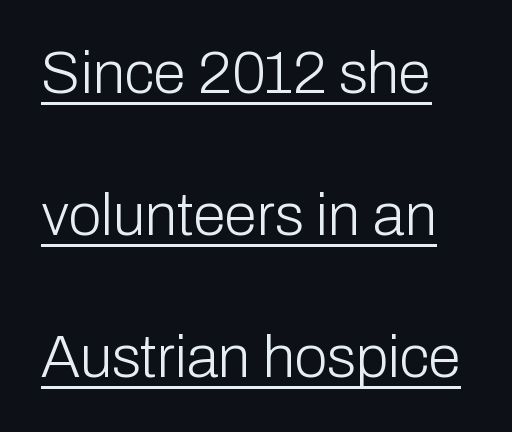
The image shows 59 px light sans-serif type, upright; set loose line spacing (2.41x), normal letter spacing, underlined; low stroke contrast and a medium x-height.
